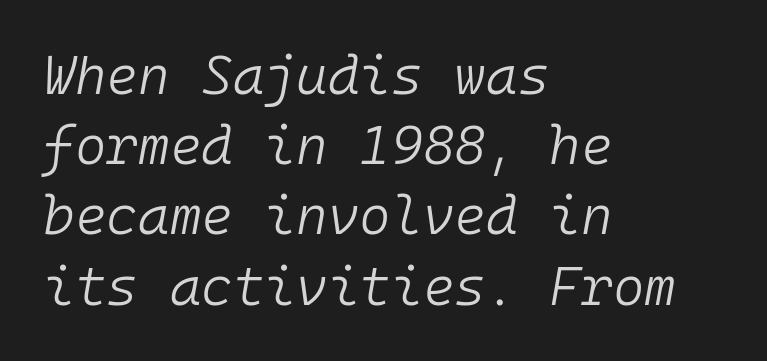
The image shows 54 px light type, italic (leaning right), monospaced; set left-aligned, normal line spacing (1.3x), normal letter spacing, not underlined; low stroke contrast and a medium x-height.
